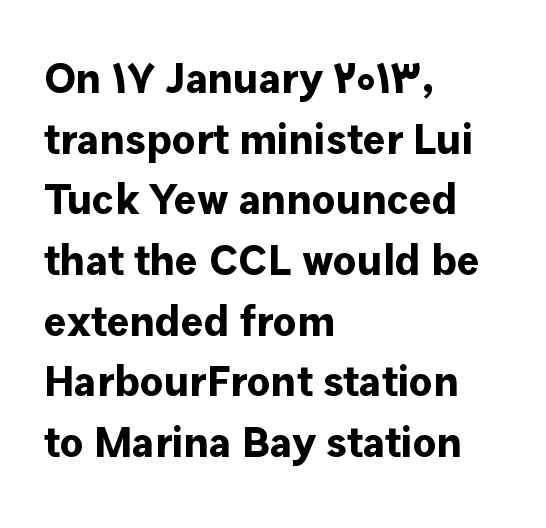
Has an underline been added? It has not. No extra tracking has been applied to these lines. In terms of leading, this rendering sits right in the middle. Examine the stroke ends and you'll find no serifs. Left-aligned paragraph, ragged on the right.
